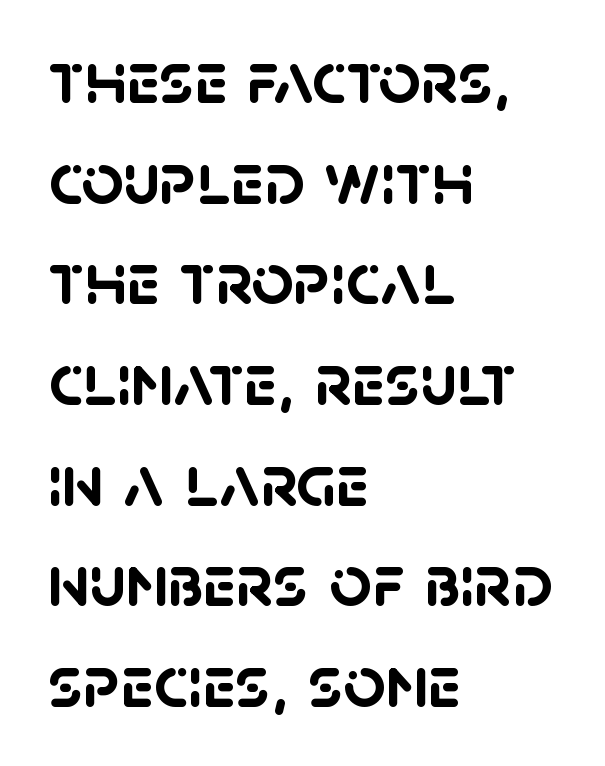
The image shows 74 px semibold sans-serif type; set left-aligned, normal line spacing (1.36x), normal letter spacing, not underlined; low stroke contrast and a large x-height.
